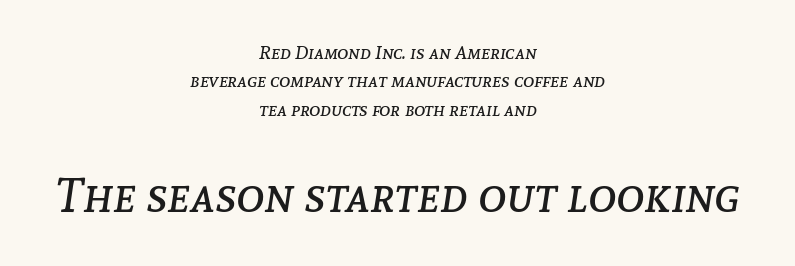
The image shows 48 px regular-weight type, italic (leaning right); set centered, normal line spacing (1.49x), normal letter spacing, not underlined; the second (bottom) block is 2.53x larger; low stroke contrast and a medium x-height.
